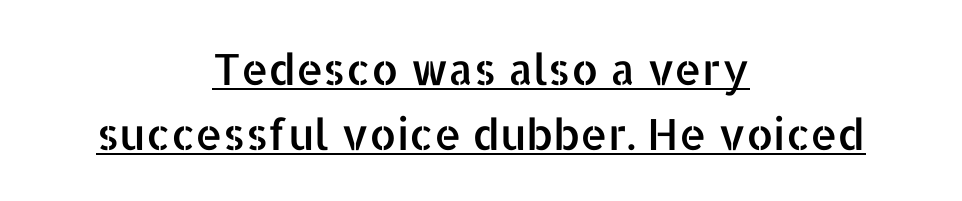
What decoration does the sample have? An underline. The typeface chosen for these lines omits serifs. Quick note: not italic, upright. Think of a printed novel: that variable character pitch is what you see here.
